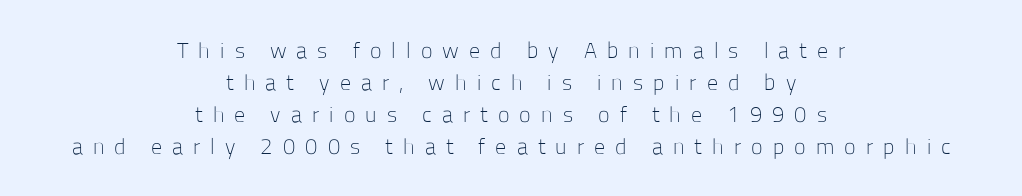
Q: Is the text bold? A: No.
Q: Is the text italic (slanted)? A: No, it is upright.
Q: Is the text underlined? A: No.
Q: How is the paragraph aligned? A: Centered.
Q: Is the spacing between letters normal or unusually wide? A: Unusually wide.
Q: Is the spacing between lines tight, normal or loose? A: Normal.
